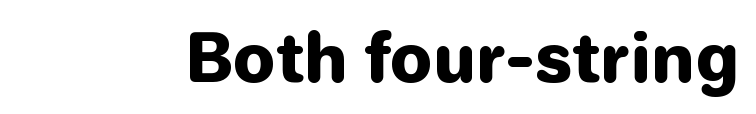
The image shows 66 px heavy sans-serif type, upright; set normal letter spacing, not underlined; low stroke contrast and a medium x-height.
